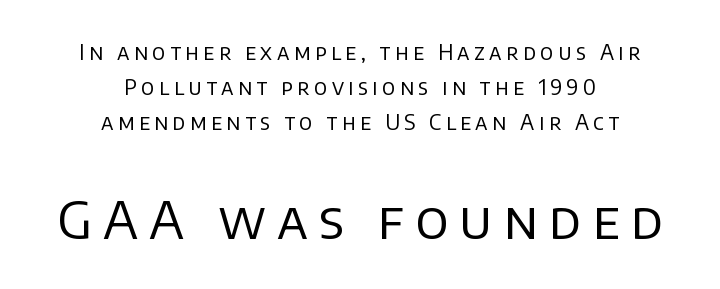
The image shows 52 px regular-weight sans-serif type, upright; set centered, normal line spacing (1.67x), unusually wide letter spacing (+0.21 em), not underlined; the second (bottom) block is 2.48x larger; low stroke contrast and a large x-height.
